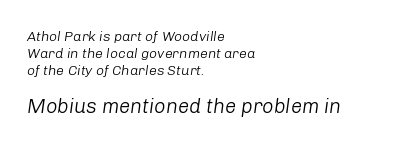
{"italic": "yes", "lean": "right", "slant_degrees": 8, "bold": "no", "underline": "no", "align": "left", "line_spacing_ratio": 1.22, "letter_spacing": "normal", "letter_spacing_em": 0.0, "larger_block": "second", "size_ratio": 1.43, "glyph_px": 20}
